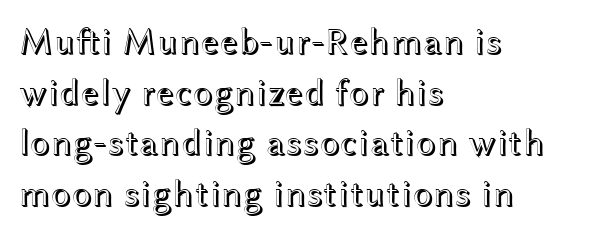
{"italic": "no", "width": "wide", "x_height": "medium", "monospaced": "no", "underline": "no", "align": "left", "line_spacing": "normal", "line_spacing_ratio": 1.37, "letter_spacing": "normal", "letter_spacing_em": 0.0, "glyph_px": 37}
